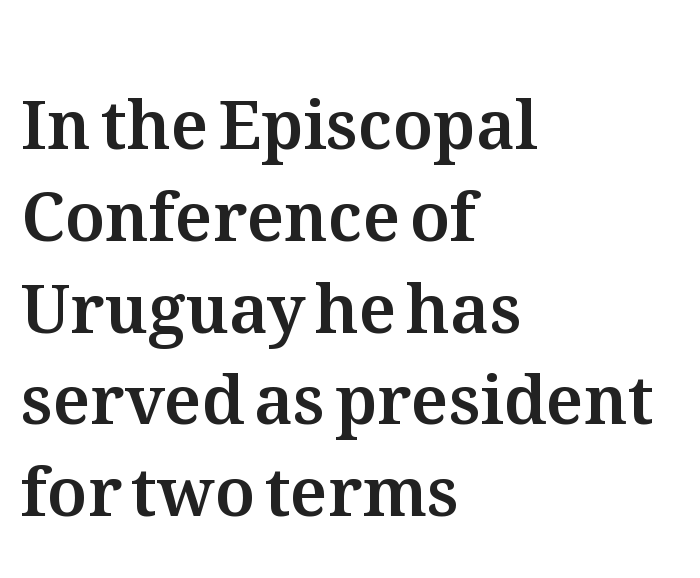
Designer's note — italics off, roman on. A typesetter would call this proportional, since set widths differ per character. Where is the straight margin? On the left. The strip under each line holds only bare page.
